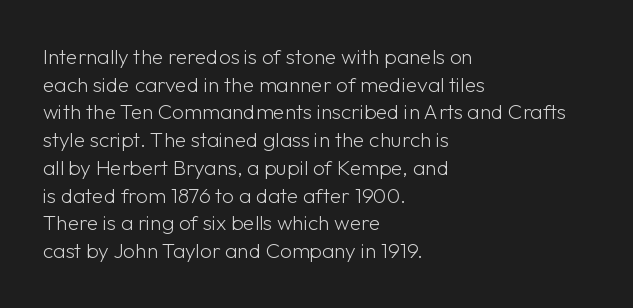
Every stem runs plumb, perpendicular to the baseline. Leftover space on each line is placed entirely after the last word. Check the space under the baseline: it is left empty. This reads as an unemphasized weight, regular at the heaviest. Caption: standard tracking, unaltered.
